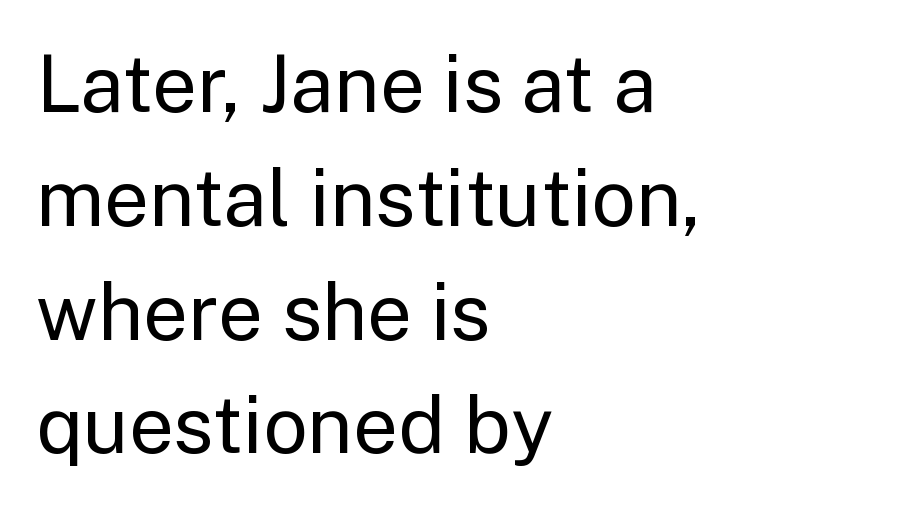
Here the glyphs are tracked normally, forming tight word shapes. Letters rest on an invisible, unmarked baseline. How would I describe the line gaps? Plain and ordinary. Designer's note — italics off, roman on. The setting favours the left margin, as ordinary paragraphs usually do. The text was rendered using a sans face with plain stroke endings.
